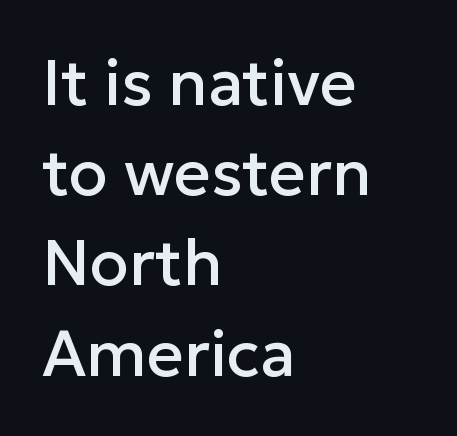
The image shows 64 px sans-serif type, upright; set left-aligned, normal line spacing (1.41x), normal letter spacing, not underlined; low stroke contrast and a medium x-height.
